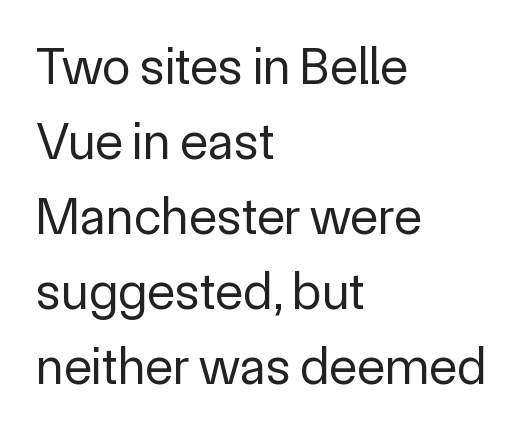
Q: Is the text bold? A: No.
Q: Is the text italic (slanted)? A: No, it is upright.
Q: Is the typeface a serif or a sans-serif typeface? A: Sans-serif.
Q: Is the text underlined? A: No.
Q: How is the paragraph aligned? A: Left-aligned.
Q: Is the spacing between letters normal or unusually wide? A: Normal.
Q: Is the spacing between lines tight, normal or loose? A: Normal.
Q: Width (condensed, normal, or wide)? A: Normal.
Q: x-height? A: Medium.
Q: Monospaced? A: No.
